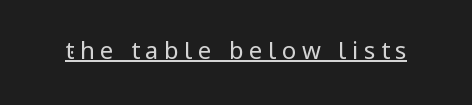
The image shows 24 px text type, upright; set unusually wide letter spacing (+0.23 em), underlined.
